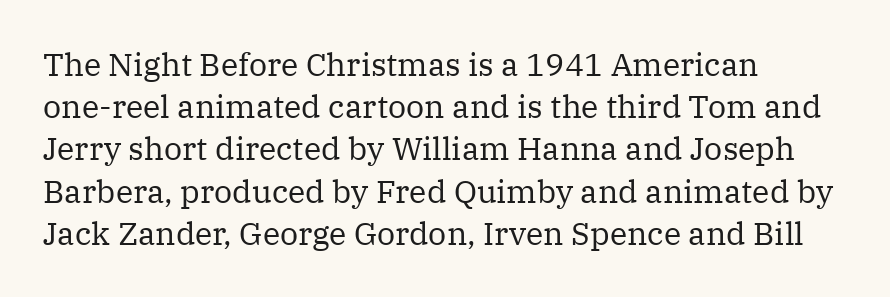
Q: Is the text bold? A: No.
Q: Is the text italic (slanted)? A: No, it is upright.
Q: Is the typeface a serif or a sans-serif typeface? A: Serif.
Q: Is the text underlined? A: No.
Q: How is the paragraph aligned? A: Left-aligned.
Q: Is the spacing between letters normal or unusually wide? A: Normal.
Q: Is the spacing between lines tight, normal or loose? A: Normal.
Q: Width (condensed, normal, or wide)? A: Normal.
Q: Stroke contrast? A: Medium.
Q: x-height? A: Medium.
Q: Monospaced? A: No.
